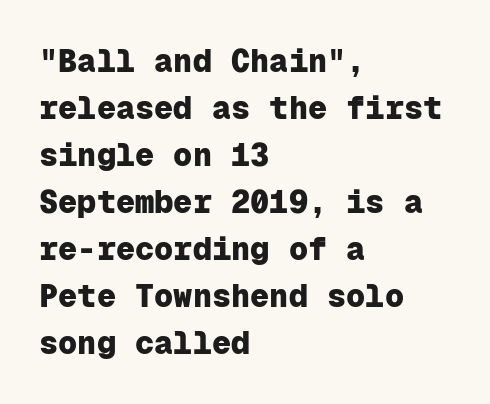
Q: Is the text bold? A: Yes.
Q: Is the text italic (slanted)? A: No, it is upright.
Q: Is the typeface a serif or a sans-serif typeface? A: Sans-serif.
Q: Is the text underlined? A: No.
Q: How is the paragraph aligned? A: Left-aligned.
Q: Is the spacing between letters normal or unusually wide? A: Normal.
Q: Is the spacing between lines tight, normal or loose? A: Normal.
Q: Width (condensed, normal, or wide)? A: Normal.
Q: Stroke contrast? A: Low.
Q: x-height? A: Medium.
Q: Monospaced? A: Yes.
